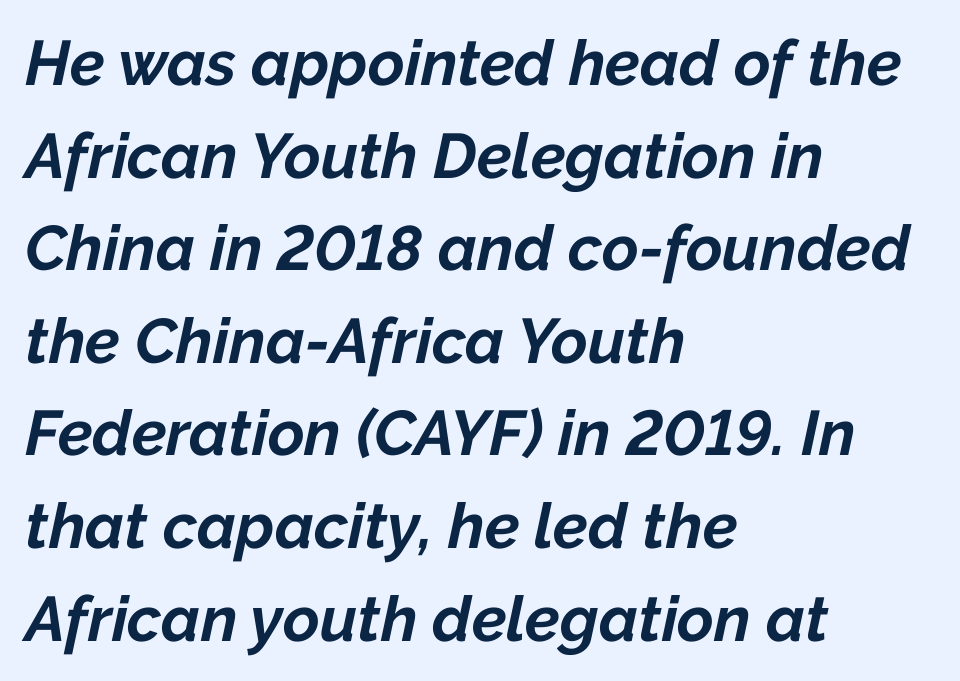
The face used here is proportionally spaced, like ordinary book or web type. The gaps between neighbouring characters are ordinary and unremarkable. If you drew a ruler down the left edge, every line would touch it. The rows are spaced the way most documents space them. What weight is shown? A full bold with thick strokes.
